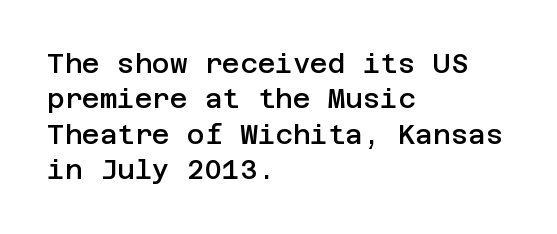
Q: Is the text bold? A: Semi-bold.
Q: Is the text italic (slanted)? A: No, it is upright.
Q: Is the text underlined? A: No.
Q: How is the paragraph aligned? A: Left-aligned.
Q: Is the spacing between letters normal or unusually wide? A: Normal.
Q: Is the spacing between lines tight, normal or loose? A: Normal.
